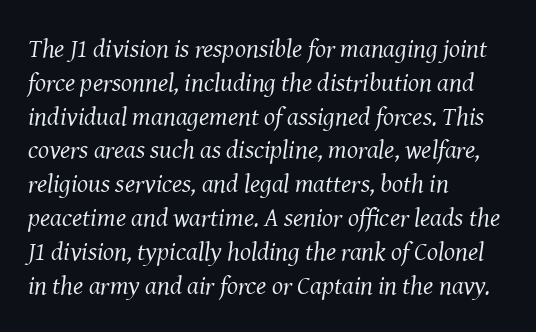
{"italic": "yes", "lean": "right", "slant_degrees": 8, "bold": "no", "underline": "no", "align": "left", "line_spacing": "normal", "line_spacing_ratio": 1.3, "letter_spacing": "normal", "letter_spacing_em": 0.0, "glyph_px": 26}
